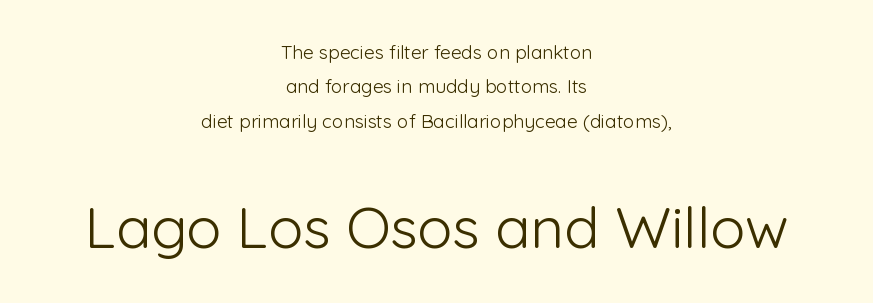
Q: Is the text bold? A: No.
Q: Is the text italic (slanted)? A: No, it is upright.
Q: Is the typeface a serif or a sans-serif typeface? A: Sans-serif.
Q: Is the text underlined? A: No.
Q: How is the paragraph aligned? A: Centered.
Q: Is the spacing between letters normal or unusually wide? A: Normal.
Q: Which block of text is set in a larger size, the first (top) or the second (bottom)? A: The second (bottom) one.
Q: Width (condensed, normal, or wide)? A: Normal.
Q: Stroke contrast? A: Low.
Q: x-height? A: Medium.
Q: Monospaced? A: No.
